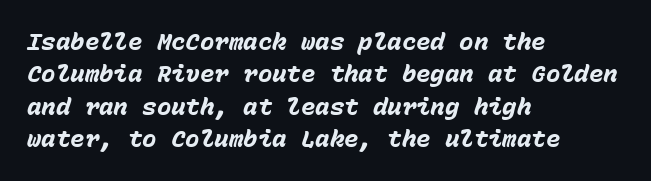
Q: Is the text bold? A: Yes.
Q: Is the text italic (slanted)? A: Yes, it leans right by about 15 degrees.
Q: Is the text underlined? A: No.
Q: How is the paragraph aligned? A: Left-aligned.
Q: Is the spacing between letters normal or unusually wide? A: Normal.
Q: Is the spacing between lines tight, normal or loose? A: Normal.
